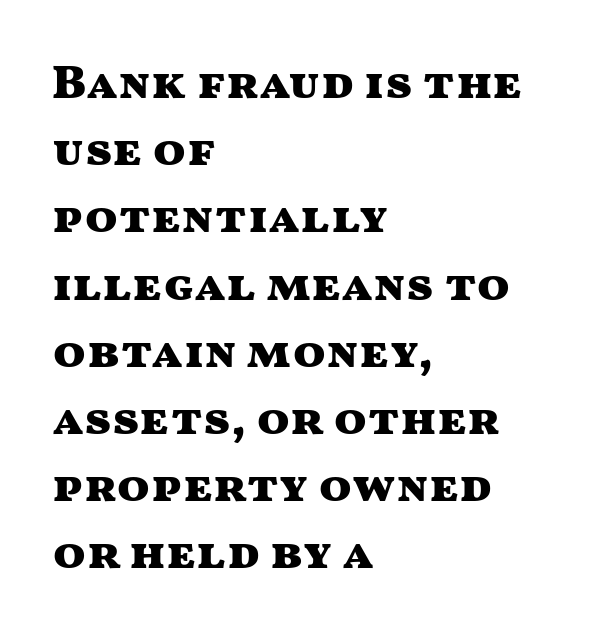
Q: Is the text bold? A: Yes.
Q: Is the text italic (slanted)? A: No, it is upright.
Q: Is the typeface a serif or a sans-serif typeface? A: Sans-serif.
Q: Is the text underlined? A: No.
Q: How is the paragraph aligned? A: Left-aligned.
Q: Is the spacing between letters normal or unusually wide? A: Normal.
Q: Is the spacing between lines tight, normal or loose? A: Normal.
Q: Width (condensed, normal, or wide)? A: Wide.
Q: Stroke contrast? A: Medium.
Q: x-height? A: Medium.
Q: Monospaced? A: No.
